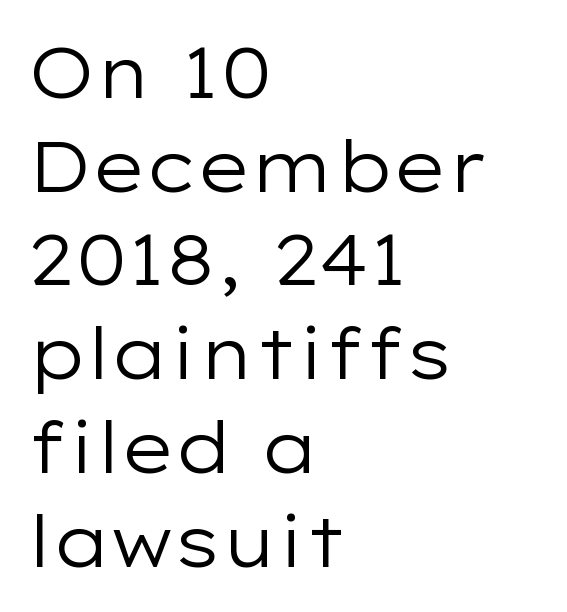
The image shows 71 px regular-weight, wide sans-serif type, upright; set left-aligned, normal line spacing (1.32x), normal letter spacing, not underlined; low stroke contrast and a medium x-height.
